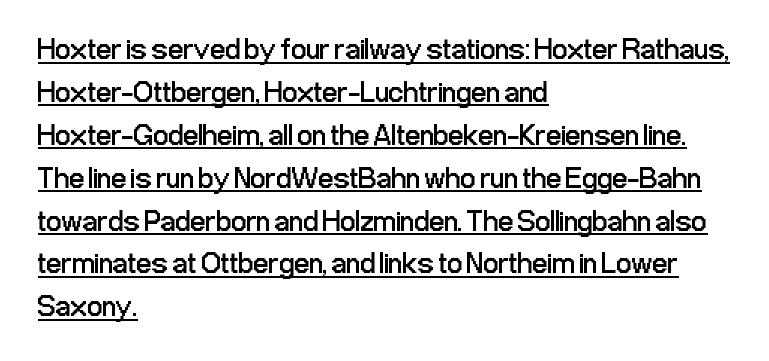
Q: Is the text bold? A: No.
Q: Is the text italic (slanted)? A: No, it is upright.
Q: Is the typeface a serif or a sans-serif typeface? A: Sans-serif.
Q: Is the text underlined? A: Yes.
Q: How is the paragraph aligned? A: Left-aligned.
Q: Is the spacing between letters normal or unusually wide? A: Normal.
Q: Is the spacing between lines tight, normal or loose? A: Normal.
Q: Width (condensed, normal, or wide)? A: Condensed.
Q: Stroke contrast? A: Low.
Q: x-height? A: Medium.
Q: Monospaced? A: No.
